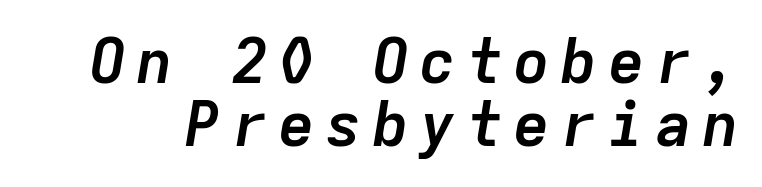
I'd describe the lettering as bold — thick and assertive. Glance below the letters and you will spot only blank space. Is the type slanted? Yes — the strokes lean at a clear angle. Here the designer chose a console-style face with uniform glyph widths. Vertically, the passage feels compressed, each row crowding the next.
